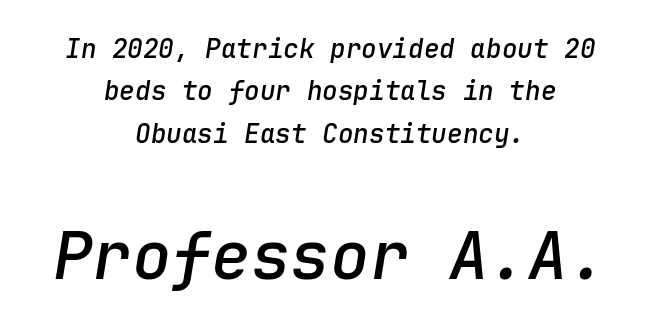
The image shows 66 px semibold type, italic (leaning right), monospaced; set centered, normal line spacing (1.63x), normal letter spacing, not underlined; the second (bottom) block is 2.54x larger; low stroke contrast and a medium x-height.
